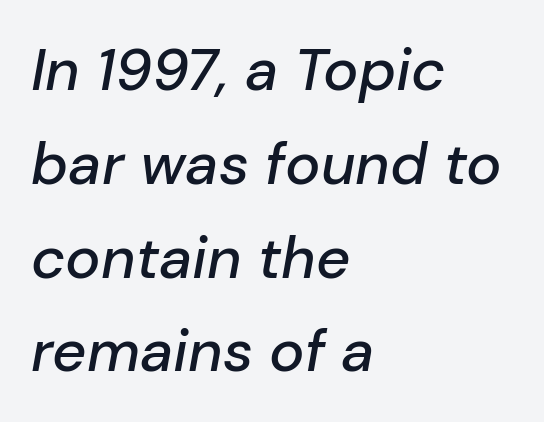
{"italic": "yes", "lean": "right", "slant_degrees": 10, "width": "normal", "stroke_contrast": "low", "x_height": "medium", "monospaced": "no", "underline": "no", "align": "left", "line_spacing": "normal", "line_spacing_ratio": 1.59, "letter_spacing": "normal", "letter_spacing_em": 0.0, "glyph_px": 59}
